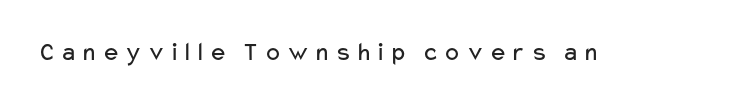
The space directly below the letters is spotless. The letters look calm and open, with moderate or lighter stems. Notice how the stems are strictly vertical — no italics here.
